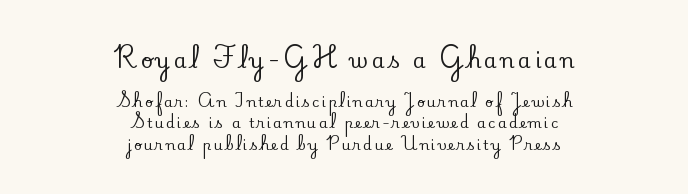
The image shows 21 px text type, upright; set centered, normal line spacing (1.56x), not underlined; the first (top) block is 1.5x larger.
